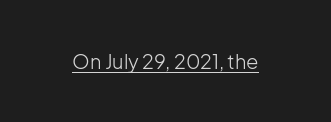
Between one letter and the next there's only the usual sliver of space. A roman cut, with each character standing at attention. The rendered words wear a rule along their underside. Heaviness? Minimal to ordinary, like unemphasized prose.
